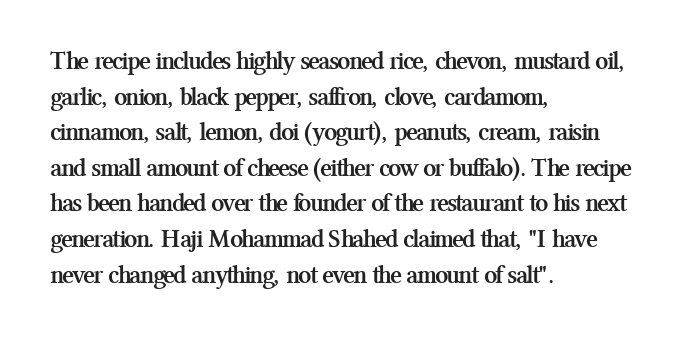
Descenders are the only things crossing below the line. Weight: bold. The tracking reads as untouched default to a designer's eye. A typesetter would mark this as roman, not italic.
